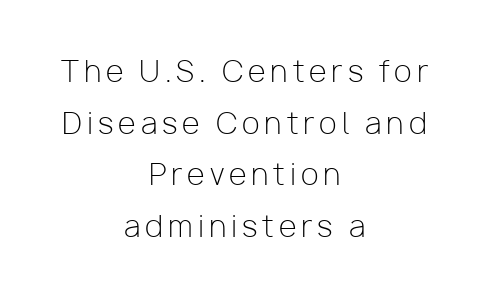
Q: Is the text bold? A: No.
Q: Is the text italic (slanted)? A: No, it is upright.
Q: Is the typeface a serif or a sans-serif typeface? A: Sans-serif.
Q: Is the text underlined? A: No.
Q: How is the paragraph aligned? A: Centered.
Q: Width (condensed, normal, or wide)? A: Normal.
Q: Stroke contrast? A: Low.
Q: x-height? A: Medium.
Q: Monospaced? A: No.
